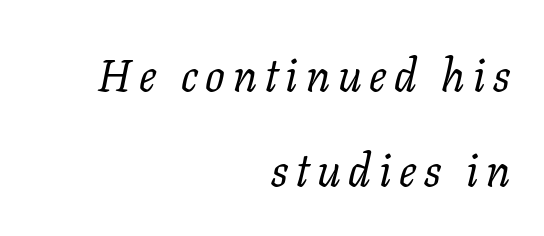
The face looks like a standard text weight, possibly lighter. Descenders hang freely into open space. Visually the block forms a straight wall on the right and a jagged coastline on the left. Do the characters align in a grid? No, the font is proportional. The face used here is seriffed, in the tradition of book romans.
